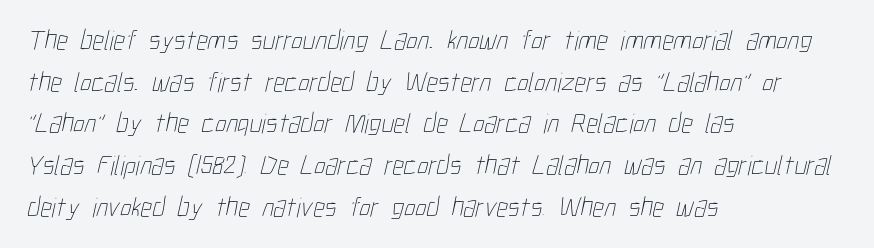
The space between consecutive lines is moderate. Horizontal alignment here is leftward, the default for most running prose. Glance below the letters and you will spot only blank space. Inter-character spacing is left at the font's built-in metrics. This sample has the flowing, uneven cadence of proportional lettering.
